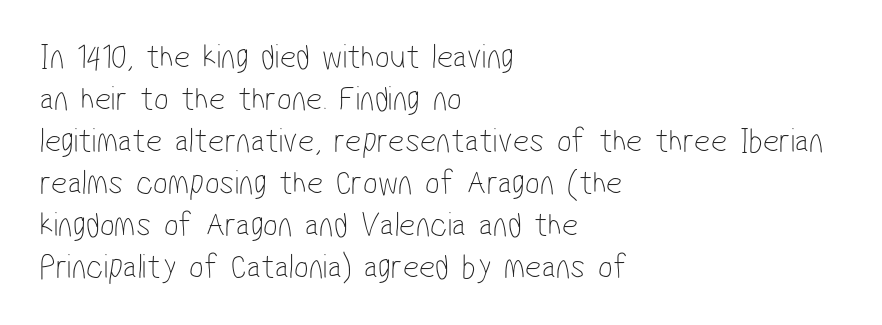
{"serif": "no", "bold": "no", "weight": "thin", "width": "condensed", "stroke_contrast": "low", "x_height": "medium", "monospaced": "no", "underline": "no", "align": "left", "line_spacing_ratio": 1.2, "letter_spacing": "normal", "letter_spacing_em": 0.0, "glyph_px": 35}
